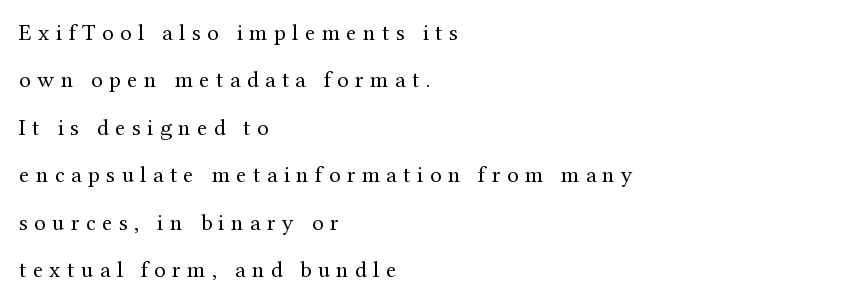
One-word summary of the alignment: left. Italic: no, the glyphs are upright roman. You could only call the tracking loose — the letters float apart. Words float on clear page, feet unadorned.
